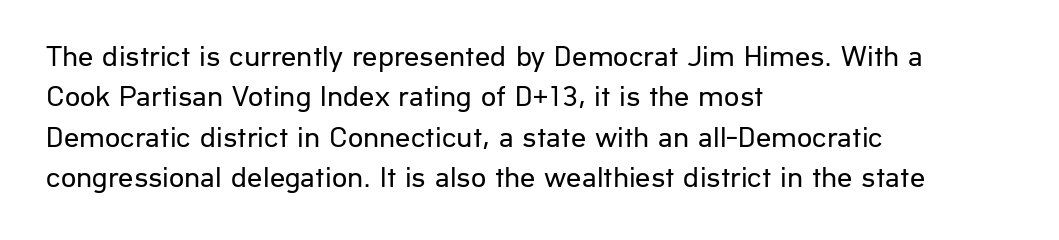
The characters display no serif detailing; their extremities are plain. In CSS terms this would be text-align: left. Ordinary non-slanted type is in use. A typesetter would call this proportional, since set widths differ per character.
